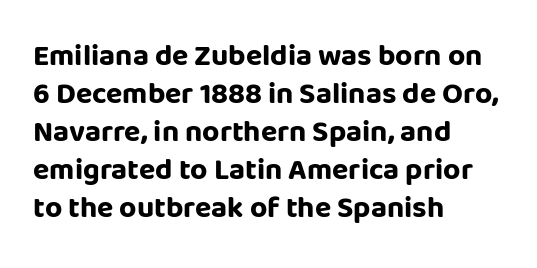
{"serif": "no", "italic": "no", "bold": "yes", "weight": "bold", "width": "normal", "stroke_contrast": "low", "x_height": "large", "monospaced": "no", "underline": "no", "align": "left", "line_spacing": "normal", "line_spacing_ratio": 1.27, "letter_spacing": "normal", "letter_spacing_em": 0.0, "glyph_px": 30}
